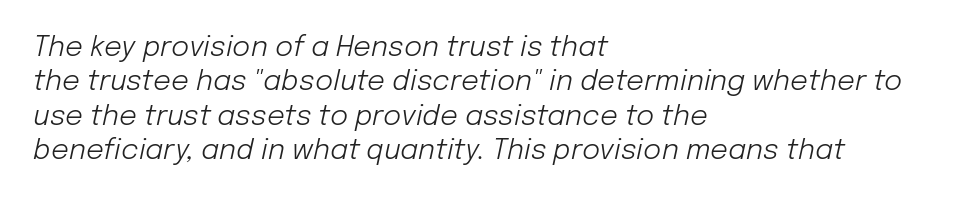
Q: Is the text bold? A: No.
Q: Is the text italic (slanted)? A: Yes, it leans right by about 12 degrees.
Q: Is the text underlined? A: No.
Q: How is the paragraph aligned? A: Left-aligned.
Q: Is the spacing between letters normal or unusually wide? A: Normal.
Q: Width (condensed, normal, or wide)? A: Normal.
Q: Stroke contrast? A: Low.
Q: x-height? A: Medium.
Q: Monospaced? A: No.
